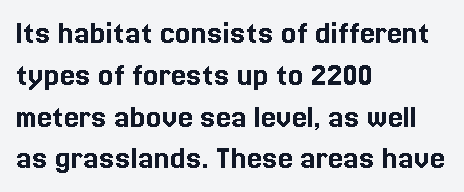
This sample has the flowing, uneven cadence of proportional lettering. Check the space under the baseline: it is left empty. Spacing between characters is what you'd get straight out of the box. The paragraph has a hard left edge and a soft right edge. Does the lettering tilt? It doesn't — this is upright.
